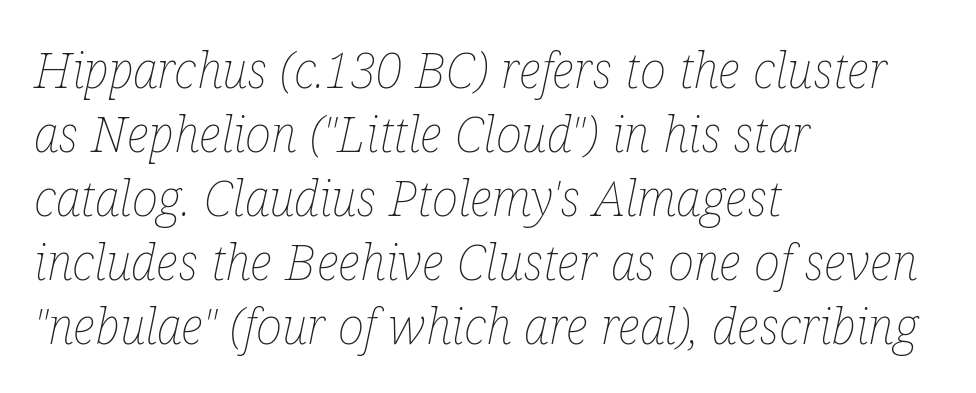
{"italic": "yes", "lean": "right", "slant_degrees": 12, "bold": "no", "weight": "thin", "width": "condensed", "stroke_contrast": "low", "x_height": "medium", "monospaced": "no", "underline": "no", "align": "left", "line_spacing": "normal", "line_spacing_ratio": 1.28, "letter_spacing": "normal", "letter_spacing_em": 0.0, "glyph_px": 50}
